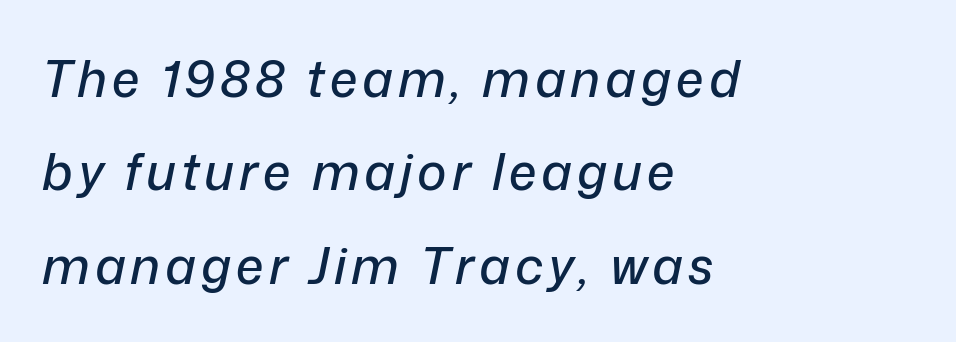
Q: Is the text italic (slanted)? A: Yes, it leans right by about 12 degrees.
Q: Is the text underlined? A: No.
Q: How is the paragraph aligned? A: Left-aligned.
Q: Width (condensed, normal, or wide)? A: Normal.
Q: Stroke contrast? A: Low.
Q: x-height? A: Medium.
Q: Monospaced? A: No.
